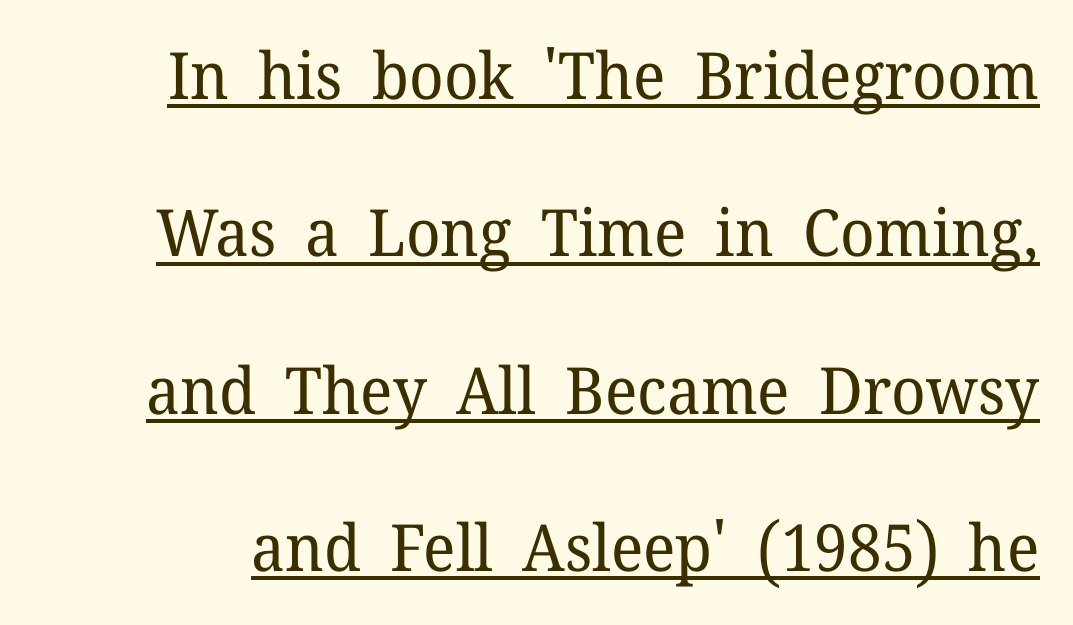
Q: Is the text bold? A: No.
Q: Is the text italic (slanted)? A: No, it is upright.
Q: Is the typeface a serif or a sans-serif typeface? A: Serif.
Q: Is the text underlined? A: Yes.
Q: Is the spacing between letters normal or unusually wide? A: Normal.
Q: Is the spacing between lines tight, normal or loose? A: Loose.
Q: Width (condensed, normal, or wide)? A: Normal.
Q: Stroke contrast? A: Low.
Q: x-height? A: Medium.
Q: Monospaced? A: No.
